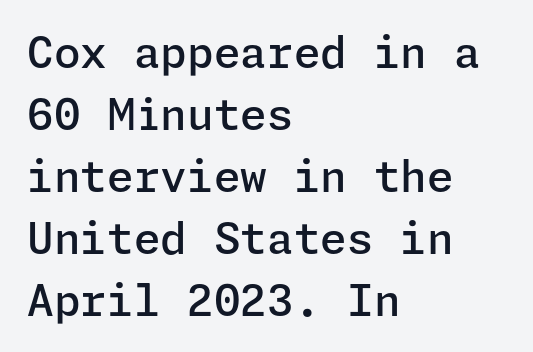
{"serif": "no", "italic": "no", "bold": "semi", "weight": "semibold", "width": "normal", "stroke_contrast": "low", "x_height": "medium", "underline": "no", "align": "left", "line_spacing": "normal", "line_spacing_ratio": 1.44, "letter_spacing": "normal", "letter_spacing_em": 0.0, "glyph_px": 43}
